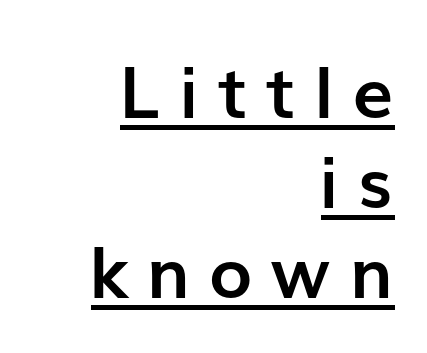
{"serif": "no", "italic": "no", "bold": "yes", "weight": "semibold", "width": "normal", "stroke_contrast": "low", "x_height": "medium", "monospaced": "no", "underline": "yes", "align": "right", "line_spacing": "normal", "line_spacing_ratio": 1.25, "letter_spacing": "wide", "letter_spacing_em": 0.27, "glyph_px": 72}
